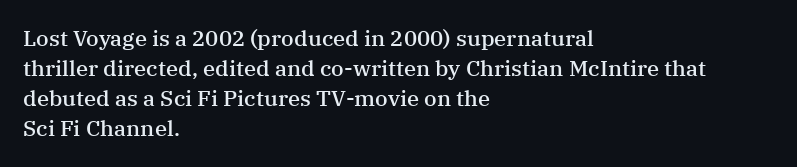
The rows are spaced the way most documents space them. Default kerning and tracking; the words read as compact shapes. Reading down the block, your eye returns to a fixed left position each line. The lettering stays uniformly vertical, giving the passage a roman look. Set as a demibold, roughly 600 on the weight scale.
